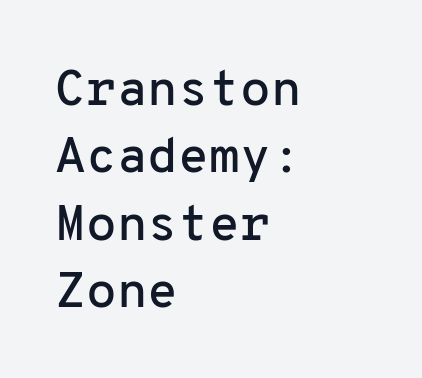
The image shows 50 px sans-serif type, upright, monospaced; set left-aligned, normal line spacing (1.35x), normal letter spacing, not underlined; low stroke contrast and a medium x-height.
